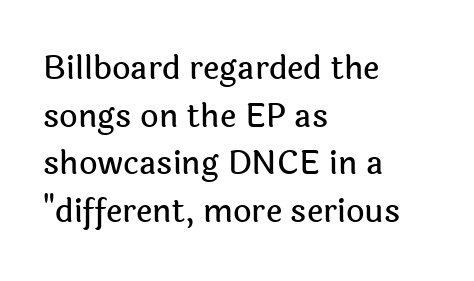
Spacing verdict: proportional, widths tailored to each character. Alignment: flush left. Unmarked baselines from the first word to the last. Compared with typical paragraphs, the rows here are spaced about the same. Inter-character spacing is left at the font's built-in metrics. Are there feet on the stems? There aren't — it's a sans.
